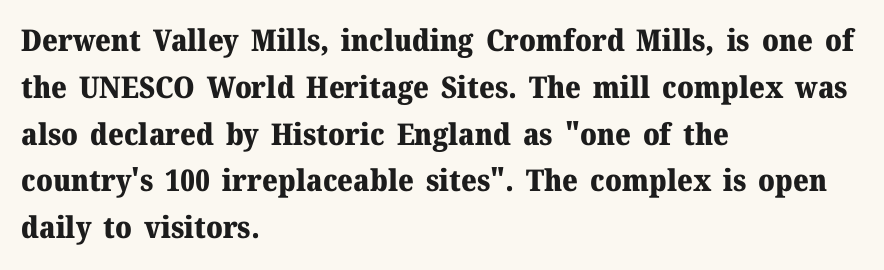
{"serif": "yes", "italic": "no", "bold": "yes", "weight": "heavy", "width": "normal", "stroke_contrast": "medium", "x_height": "medium", "monospaced": "no", "underline": "no", "align": "left", "line_spacing": "normal", "line_spacing_ratio": 1.56, "letter_spacing": "normal", "letter_spacing_em": 0.0, "glyph_px": 30}
